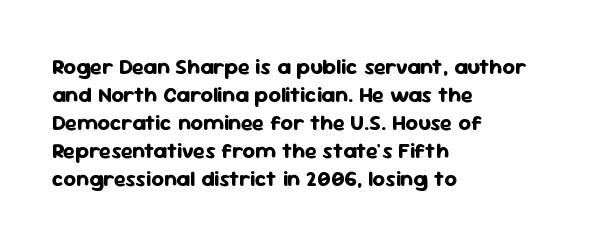
Q: Is the text bold? A: Yes.
Q: Is the text italic (slanted)? A: No, it is upright.
Q: Is the text underlined? A: No.
Q: How is the paragraph aligned? A: Left-aligned.
Q: Is the spacing between letters normal or unusually wide? A: Normal.
Q: Is the spacing between lines tight, normal or loose? A: Normal.
